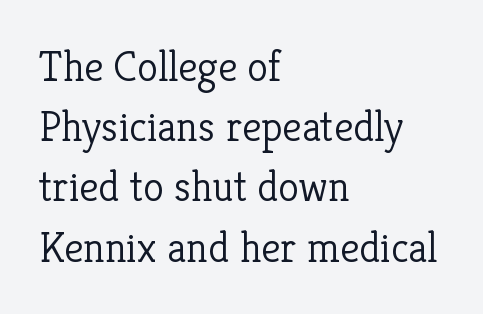
{"serif": "yes", "italic": "no", "bold": "no", "weight": "light", "width": "normal", "stroke_contrast": "low", "x_height": "medium", "monospaced": "no", "underline": "no", "align": "left", "line_spacing": "normal", "line_spacing_ratio": 1.4, "letter_spacing": "normal", "letter_spacing_em": 0.0, "glyph_px": 43}
